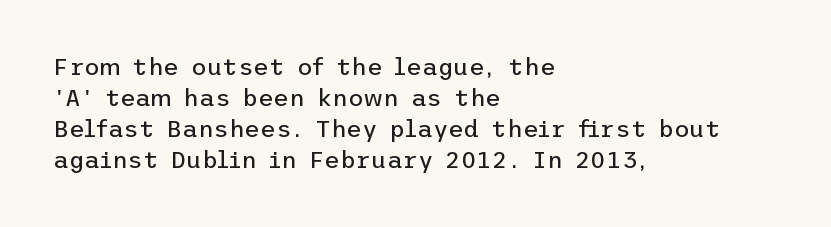
The image shows 24 px text type, upright; set left-aligned, normal line spacing (1.29x), normal letter spacing, not underlined.
